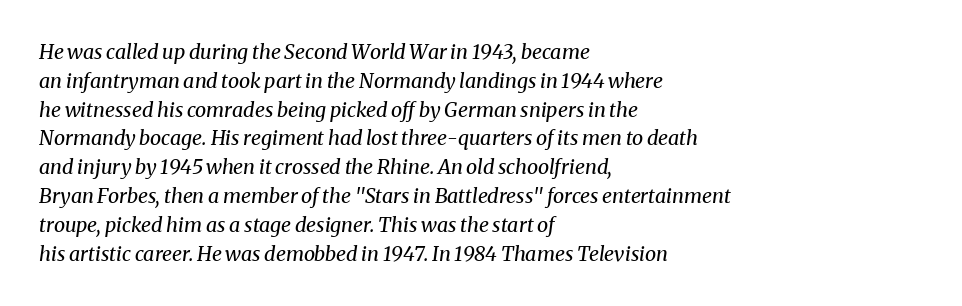
Q: Is the text bold? A: No.
Q: Is the text italic (slanted)? A: Yes, it leans right by about 8 degrees.
Q: Is the text underlined? A: No.
Q: How is the paragraph aligned? A: Left-aligned.
Q: Is the spacing between letters normal or unusually wide? A: Normal.
Q: Is the spacing between lines tight, normal or loose? A: Normal.
